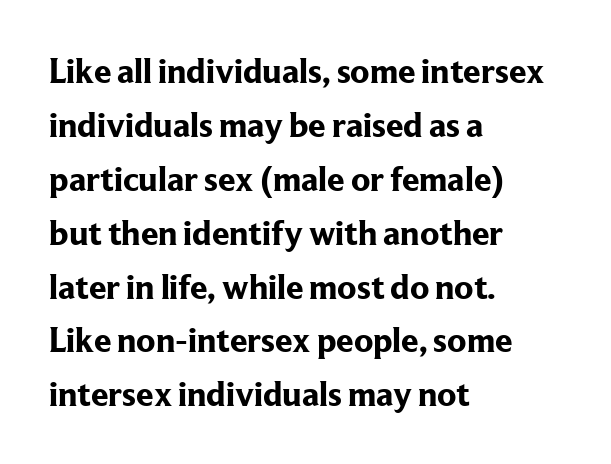
The image shows 35 px bold serif type, upright; set left-aligned, normal line spacing (1.54x), normal letter spacing, not underlined; low stroke contrast and a medium x-height.
